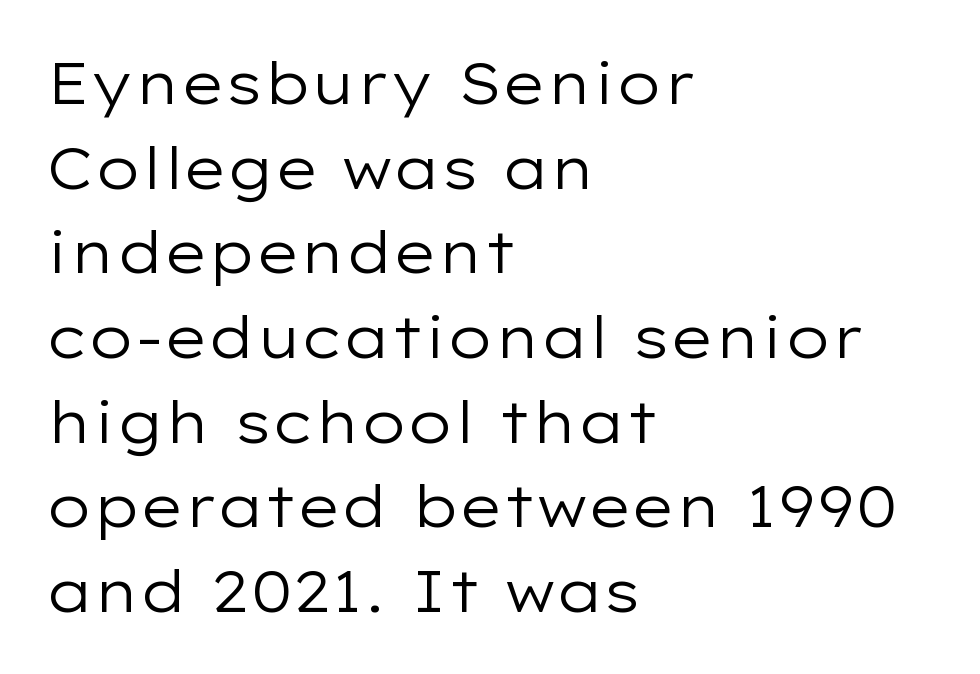
The image shows 58 px regular-weight, wide sans-serif type, upright; set left-aligned, normal line spacing (1.46x), normal letter spacing, not underlined; low stroke contrast and a medium x-height.
